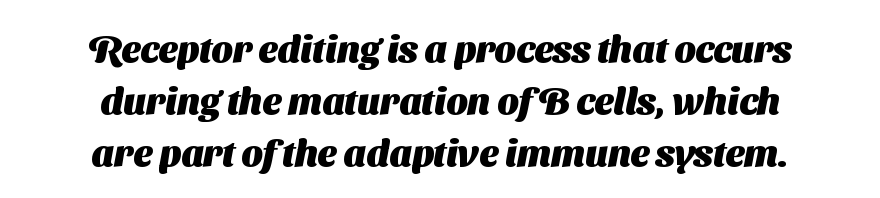
The image shows 37 px heavy sans-serif type; set centered, normal line spacing (1.41x), normal letter spacing, not underlined; medium stroke contrast and a medium x-height.
